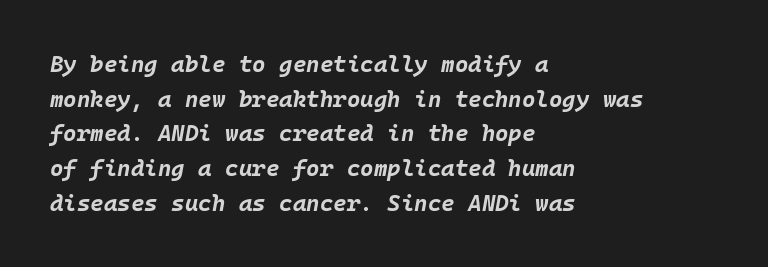
The image shows 23 px bold type, italic (leaning right); set left-aligned, normal line spacing (1.51x), normal letter spacing, not underlined.
